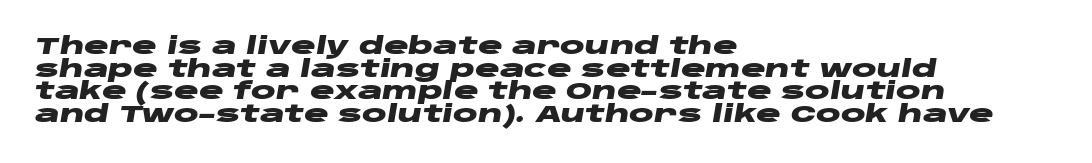
Nobody drew a line under any word here. How are the letters spaced? Ordinarily, with no added tracking. Every character sits at an angle, as italics do. The rendering anchors every line to the left-hand side.
